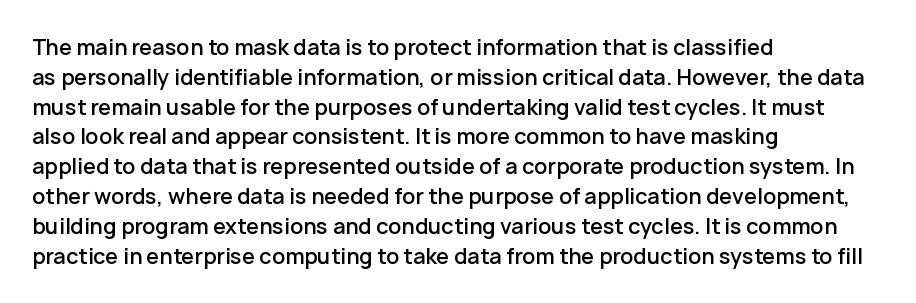
The image shows 21 px text type, upright; set left-aligned, normal line spacing (1.42x), normal letter spacing, not underlined.
